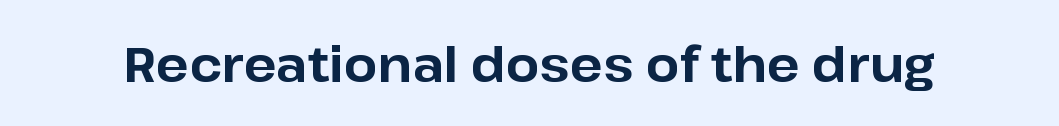
The image shows 48 px bold sans-serif type, upright; set normal letter spacing, not underlined; low stroke contrast and a medium x-height.
